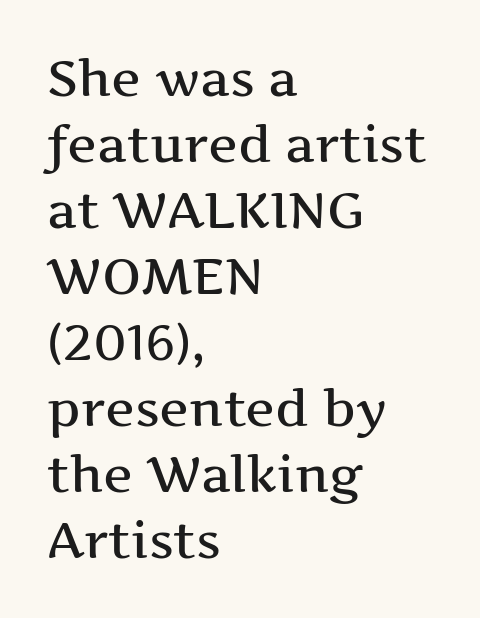
Each row of text sits above clean, open space. Upright lettering throughout. Regarding leading, the lines here are spaced in the standard way. The letters advance in unequal steps, a hallmark of proportional type. The line texture is even and compact thanks to regular tracking. Alignment: flush left.
